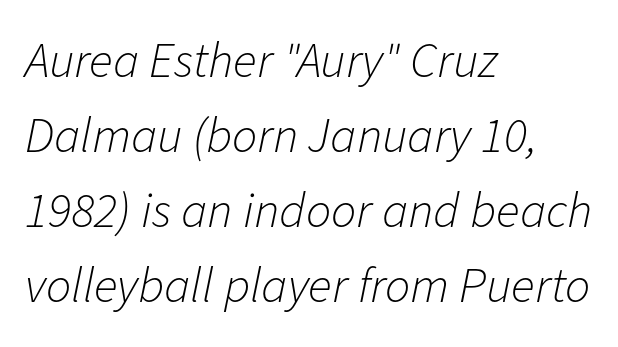
{"italic": "yes", "lean": "right", "slant_degrees": 11, "bold": "no", "weight": "light", "width": "normal", "stroke_contrast": "low", "x_height": "medium", "monospaced": "no", "underline": "no", "align": "left", "line_spacing": "normal", "line_spacing_ratio": 1.5, "letter_spacing": "normal", "letter_spacing_em": 0.0, "glyph_px": 50}
